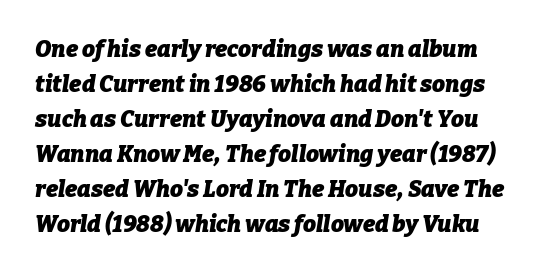
The image shows 23 px bold type, italic (leaning right); set normal line spacing (1.52x), normal letter spacing, not underlined.
